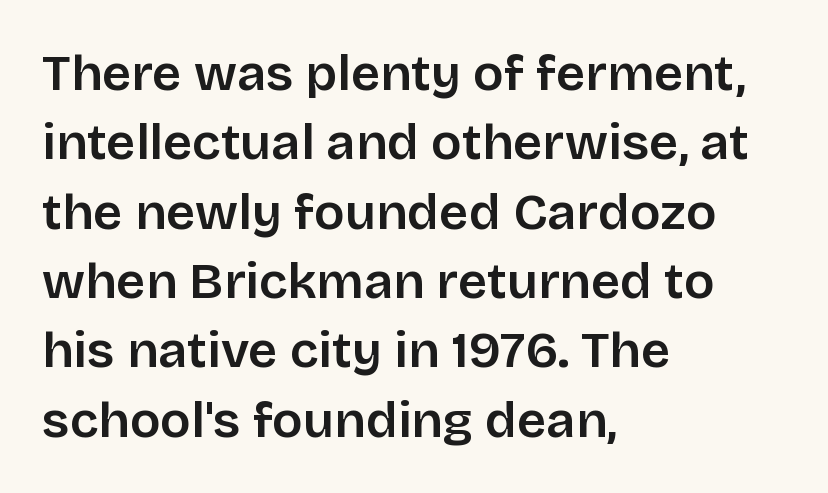
{"serif": "no", "italic": "no", "bold": "semi", "weight": "semibold", "width": "normal", "stroke_contrast": "low", "x_height": "large", "monospaced": "no", "underline": "no", "align": "left", "line_spacing": "normal", "line_spacing_ratio": 1.36, "letter_spacing": "normal", "letter_spacing_em": 0.0, "glyph_px": 51}
